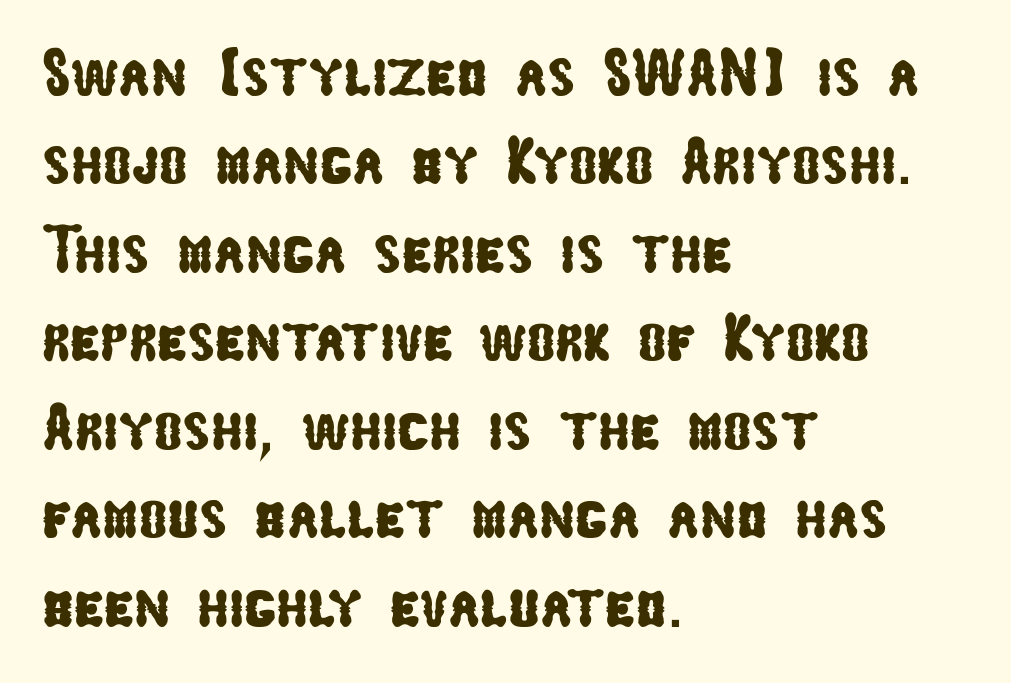
{"serif": "no", "width": "condensed", "stroke_contrast": "low", "x_height": "medium", "monospaced": "no", "underline": "no", "align": "left", "line_spacing": "normal", "line_spacing_ratio": 1.32, "letter_spacing": "normal", "letter_spacing_em": 0.0, "glyph_px": 67}
